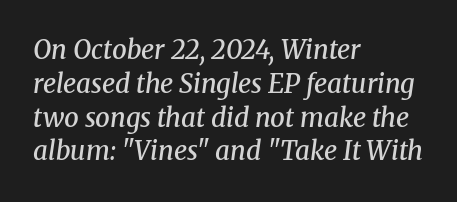
{"italic": "yes", "lean": "right", "slant_degrees": 8, "bold": "semi", "underline": "no", "align": "left", "line_spacing": "normal", "line_spacing_ratio": 1.3, "letter_spacing": "normal", "letter_spacing_em": 0.0, "glyph_px": 26}
